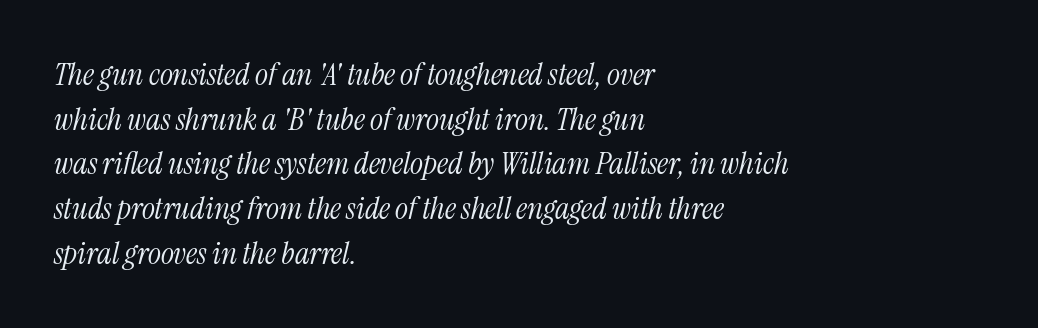
{"serif": "yes", "italic": "yes", "lean": "right", "slant_degrees": 13, "bold": "no", "weight": "light", "width": "condensed", "stroke_contrast": "medium", "x_height": "medium", "monospaced": "no", "underline": "no", "align": "left", "line_spacing": "normal", "line_spacing_ratio": 1.44, "letter_spacing": "normal", "letter_spacing_em": 0.0, "glyph_px": 31}
